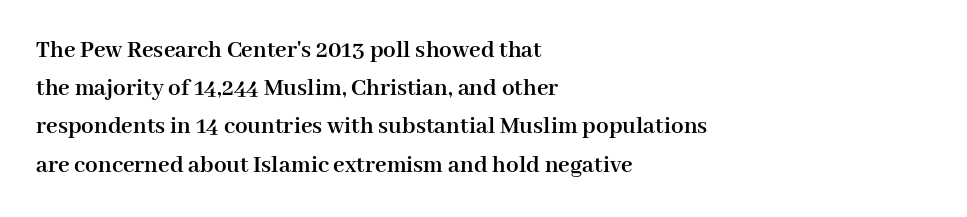
Lines of text with bare space underneath. Quick note: interline space is typical. The line texture is even and compact thanks to regular tracking. The letters stand straight up with perfectly vertical stems. I'd describe the lettering as bold — thick and assertive.
